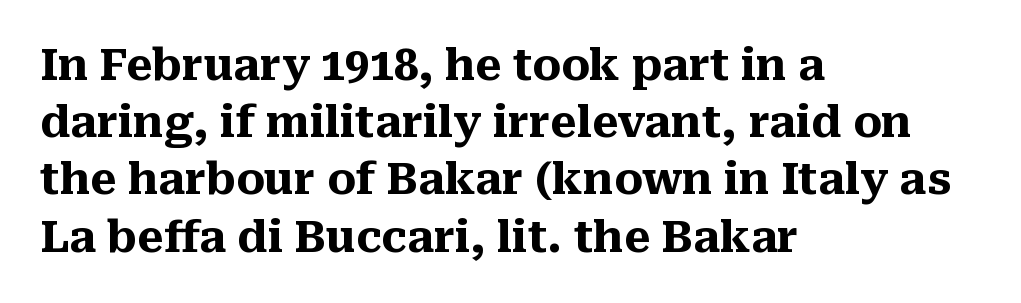
Lines of text with bare space underneath. The strokes are fattened all the way to bold. Baseline-to-baseline distance is the conventional proportion of letter height. Look at the bottom of the vertical strokes: they flare into serifs here. The text block is weighted toward the left margin, trailing off unevenly rightward. Observe the ordinary spacing: letters are neighbours, not strangers.
